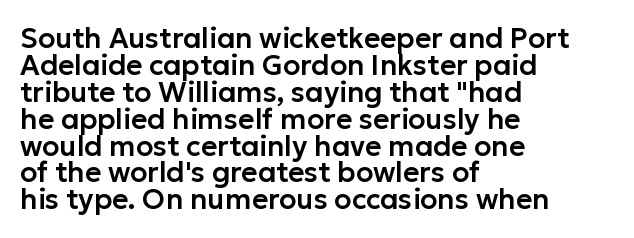
Interline gaps are noticeably narrow in this sample. Each letter keeps its own natural width here, so spacing adapts to shape. Classification — sans serif. There is no visible air inserted between adjacent glyphs. The passage is arranged the way most books set body copy — flush left. In terms of posture, this sample is upright.
